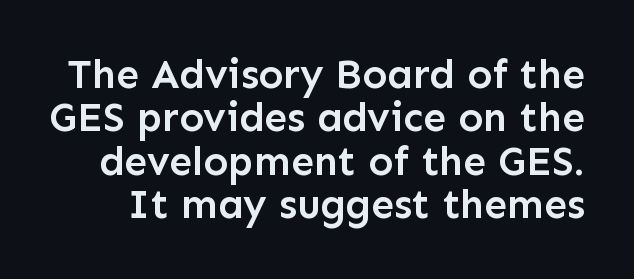
The image shows 41 px semibold sans-serif type, upright; set tight line spacing (1.06x), normal letter spacing, not underlined; low stroke contrast and a medium x-height.
